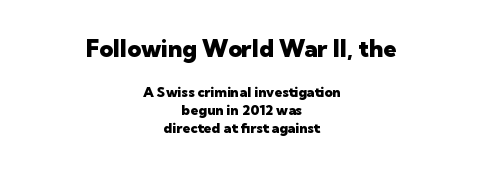
The image shows 24 px bold type, upright; set centered, normal line spacing (1.28x), normal letter spacing, not underlined; the first (top) block is 1.71x larger.
